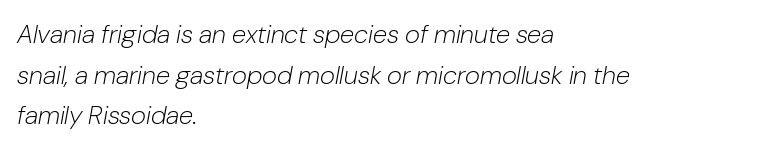
The image shows 26 px text type, italic (leaning right); set left-aligned, normal line spacing (1.56x), normal letter spacing, not underlined.
